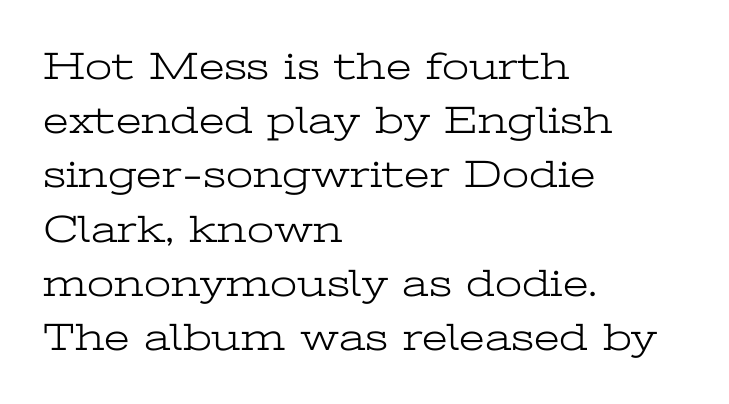
The image shows 39 px light, wide serif type, upright; set left-aligned, normal line spacing (1.39x), normal letter spacing, not underlined; low stroke contrast and a medium x-height.
